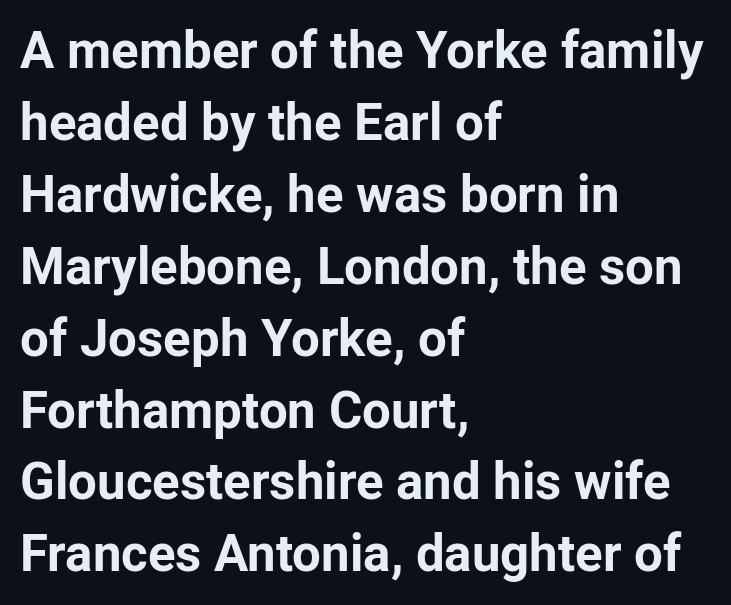
{"serif": "no", "italic": "no", "bold": "yes", "weight": "bold", "width": "normal", "stroke_contrast": "low", "x_height": "medium", "monospaced": "no", "underline": "no", "align": "left", "line_spacing": "normal", "line_spacing_ratio": 1.41, "letter_spacing": "normal", "letter_spacing_em": 0.0, "glyph_px": 51}
